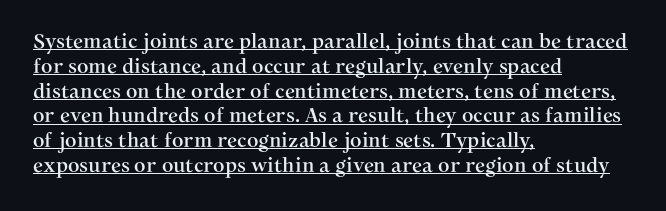
The image shows 20 px text type, upright; set left-aligned, line spacing 1.24x, normal letter spacing, underlined.
